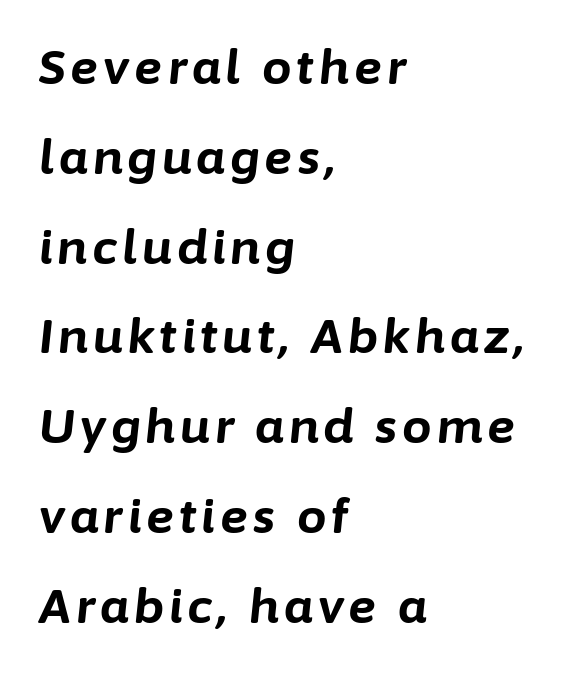
Q: Is the text bold? A: Yes.
Q: Is the text italic (slanted)? A: Yes, it leans right by about 6 degrees.
Q: Is the text underlined? A: No.
Q: How is the paragraph aligned? A: Left-aligned.
Q: Is the spacing between lines tight, normal or loose? A: Loose.
Q: Width (condensed, normal, or wide)? A: Normal.
Q: Stroke contrast? A: Low.
Q: x-height? A: Medium.
Q: Monospaced? A: No.
